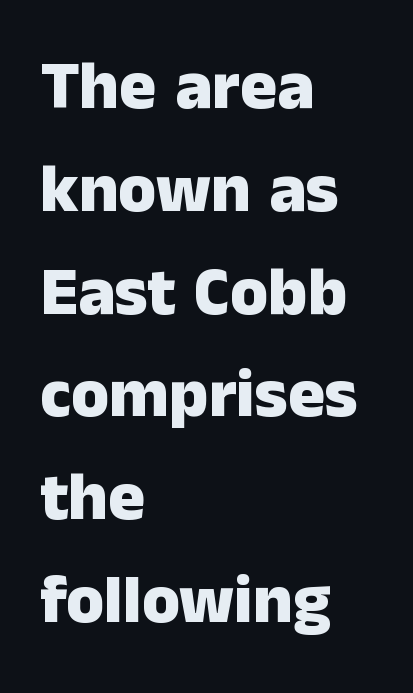
{"serif": "no", "italic": "no", "bold": "yes", "weight": "heavy", "width": "normal", "stroke_contrast": "low", "x_height": "medium", "monospaced": "no", "underline": "no", "align": "left", "line_spacing": "normal", "line_spacing_ratio": 1.49, "letter_spacing": "normal", "letter_spacing_em": 0.0, "glyph_px": 69}
